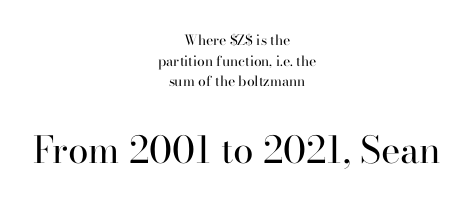
The image shows 37 px regular-weight serif type, upright; set centered, normal line spacing (1.48x), normal letter spacing, not underlined; the second (bottom) block is 2.64x larger; high stroke contrast and a small x-height.
